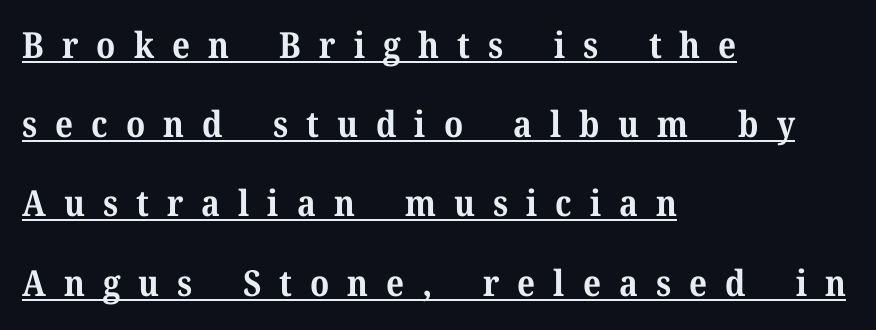
Q: Is the text bold? A: Yes.
Q: Is the text italic (slanted)? A: No, it is upright.
Q: Is the typeface a serif or a sans-serif typeface? A: Serif.
Q: Is the text underlined? A: Yes.
Q: How is the paragraph aligned? A: Left-aligned.
Q: Is the spacing between letters normal or unusually wide? A: Unusually wide.
Q: Is the spacing between lines tight, normal or loose? A: Loose.
Q: Width (condensed, normal, or wide)? A: Normal.
Q: Stroke contrast? A: Medium.
Q: x-height? A: Medium.
Q: Monospaced? A: No.
